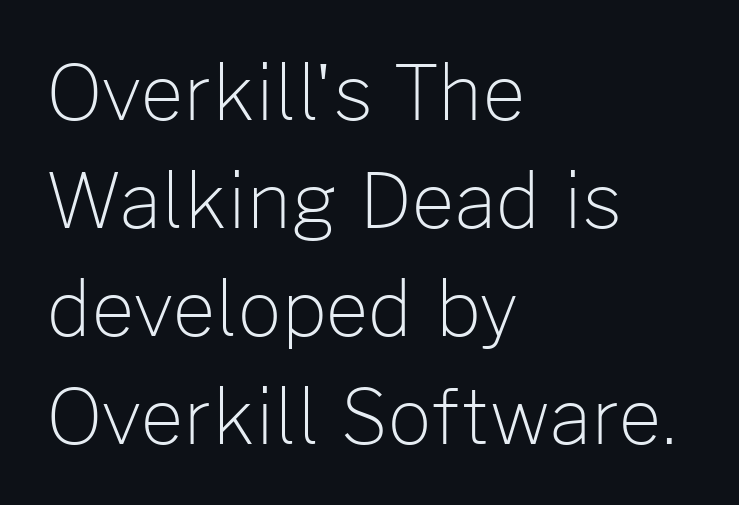
Unbolded letterforms with no extra heft. How would I describe the line gaps? Plain and ordinary. Nope, no serifs anywhere on these letters. These lines were composed using upright roman letters.
